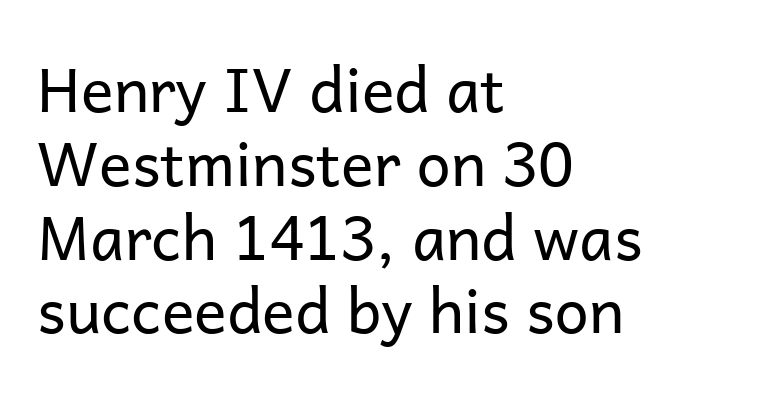
Q: Is the text bold? A: No.
Q: Is the text italic (slanted)? A: No, it is upright.
Q: Is the typeface a serif or a sans-serif typeface? A: Sans-serif.
Q: Is the text underlined? A: No.
Q: How is the paragraph aligned? A: Left-aligned.
Q: Is the spacing between letters normal or unusually wide? A: Normal.
Q: Width (condensed, normal, or wide)? A: Normal.
Q: Stroke contrast? A: Low.
Q: x-height? A: Medium.
Q: Monospaced? A: No.
